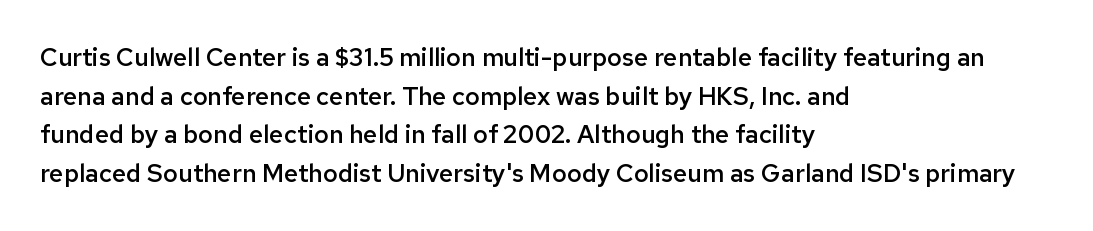
Q: Is the text bold? A: Semi-bold.
Q: Is the text italic (slanted)? A: No, it is upright.
Q: Is the text underlined? A: No.
Q: How is the paragraph aligned? A: Left-aligned.
Q: Is the spacing between letters normal or unusually wide? A: Normal.
Q: Is the spacing between lines tight, normal or loose? A: Normal.
